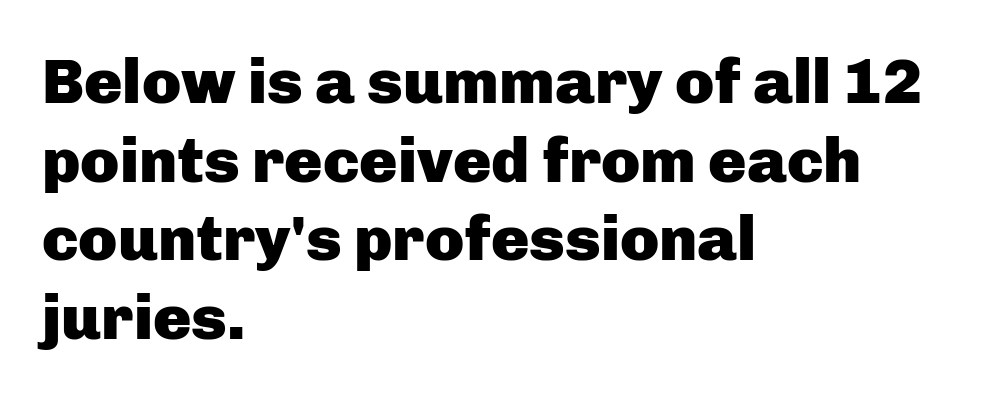
The image shows 64 px heavy sans-serif type, upright; set left-aligned, line spacing 1.23x, normal letter spacing, not underlined; low stroke contrast and a medium x-height.
